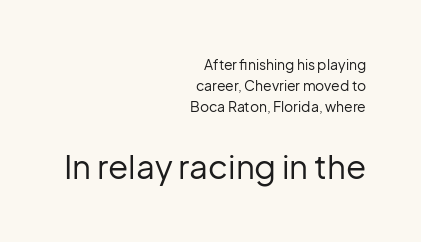
The image shows 33 px regular-weight sans-serif type, upright; set right-aligned, normal line spacing (1.49x), normal letter spacing, not underlined; the second (bottom) block is 2.36x larger; low stroke contrast and a medium x-height.
